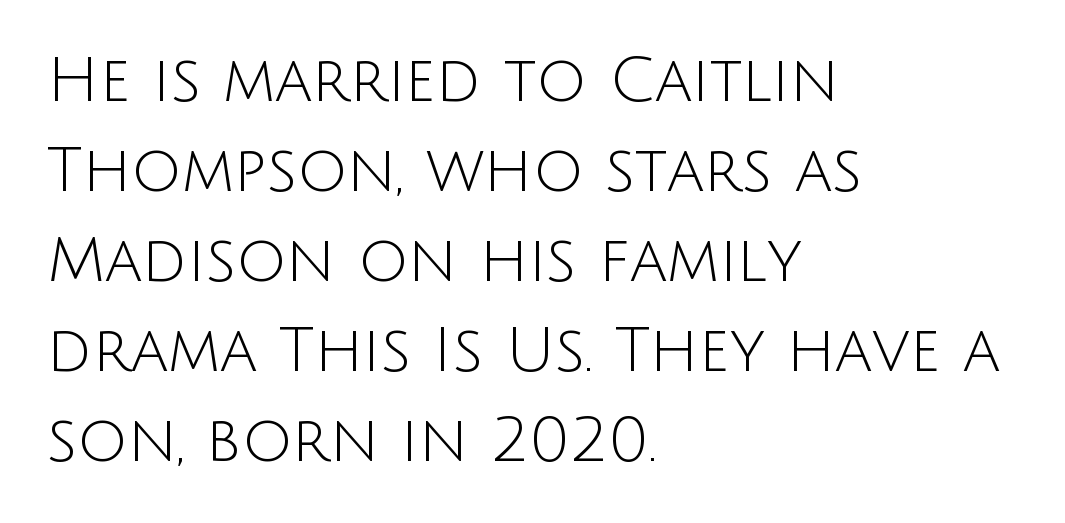
Q: Is the text bold? A: No.
Q: Is the text italic (slanted)? A: No, it is upright.
Q: Is the typeface a serif or a sans-serif typeface? A: Sans-serif.
Q: Is the text underlined? A: No.
Q: How is the paragraph aligned? A: Left-aligned.
Q: Is the spacing between letters normal or unusually wide? A: Normal.
Q: Is the spacing between lines tight, normal or loose? A: Normal.
Q: Width (condensed, normal, or wide)? A: Normal.
Q: Stroke contrast? A: Low.
Q: x-height? A: Large.
Q: Monospaced? A: No.
